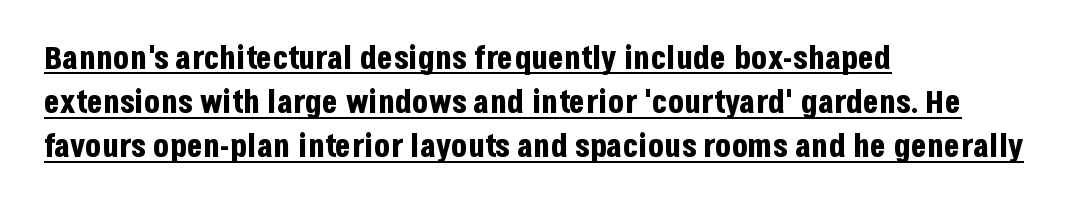
Q: Is the text bold? A: Yes.
Q: Is the text italic (slanted)? A: No, it is upright.
Q: Is the typeface a serif or a sans-serif typeface? A: Sans-serif.
Q: Is the text underlined? A: Yes.
Q: How is the paragraph aligned? A: Left-aligned.
Q: Is the spacing between letters normal or unusually wide? A: Normal.
Q: Is the spacing between lines tight, normal or loose? A: Normal.
Q: Width (condensed, normal, or wide)? A: Condensed.
Q: Stroke contrast? A: Low.
Q: x-height? A: Large.
Q: Monospaced? A: No.
